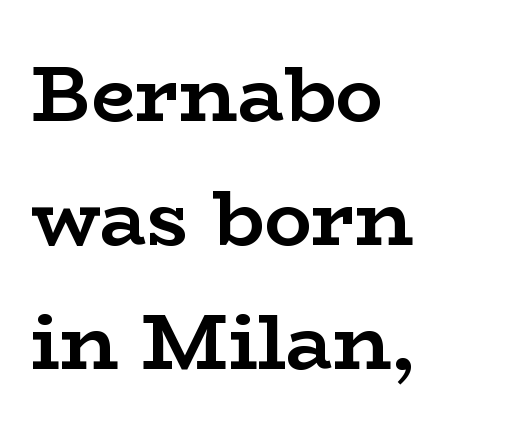
The image shows 79 px semibold, wide serif type, upright; set left-aligned, normal line spacing (1.57x), normal letter spacing, not underlined; low stroke contrast and a medium x-height.
